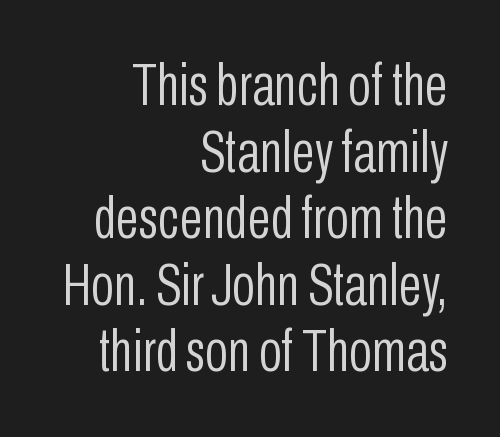
Q: Is the text bold? A: No.
Q: Is the text italic (slanted)? A: No, it is upright.
Q: Is the typeface a serif or a sans-serif typeface? A: Sans-serif.
Q: Is the text underlined? A: No.
Q: How is the paragraph aligned? A: Right-aligned.
Q: Is the spacing between letters normal or unusually wide? A: Normal.
Q: Is the spacing between lines tight, normal or loose? A: Tight.
Q: Width (condensed, normal, or wide)? A: Condensed.
Q: Stroke contrast? A: Low.
Q: x-height? A: Medium.
Q: Monospaced? A: No.
